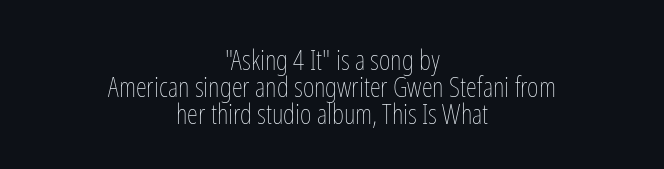
The rendering uses natural spacing where letterforms have individual widths. The strokes carry an ordinary text weight at most. The lines are quadded center. Words float on clear page, feet unadorned. Nope, not italic — everything's standing straight. You could barely slide anything between these rows.
